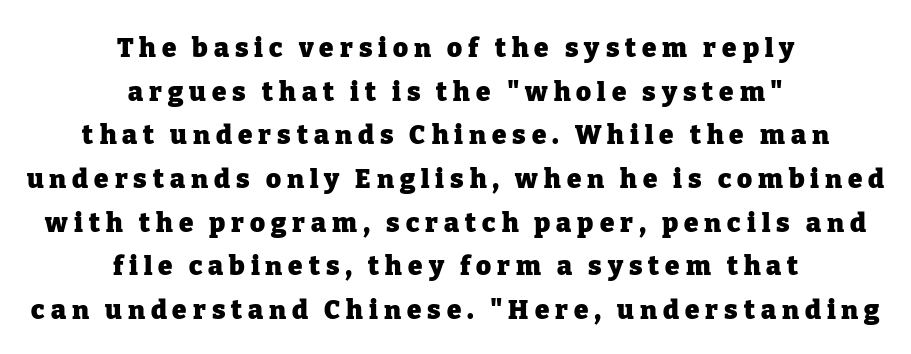
Its strokes are broad and dark, the hallmark of bold type. Compared with typical paragraphs, the rows here are spaced about the same. A roman cut, with each character standing at attention. The space directly below the letters is spotless.
